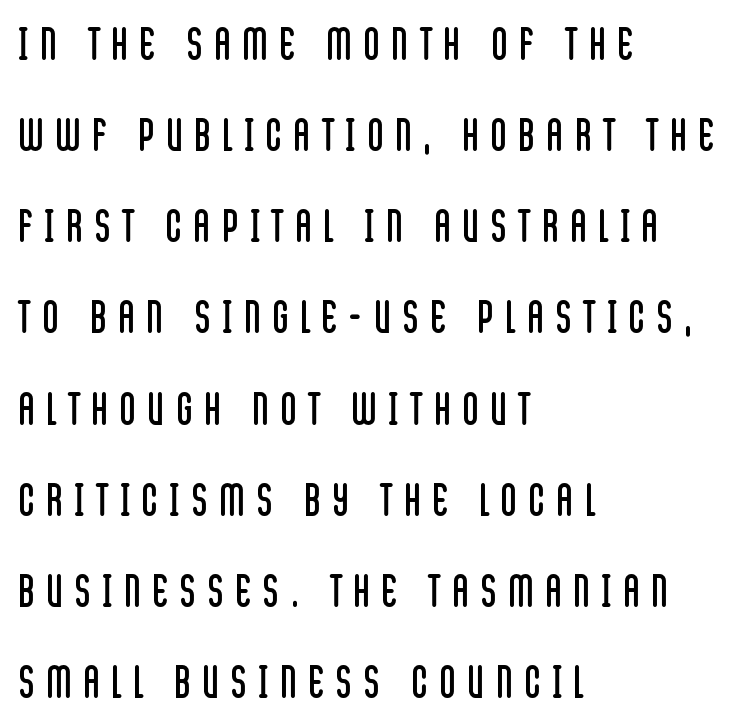
Heft: none added — not bold. Descenders hang freely into open space. This rendering widens character spacing well past its baseline value. This sample has the flowing, uneven cadence of proportional lettering. Leftover space on each line is placed entirely after the last word.
